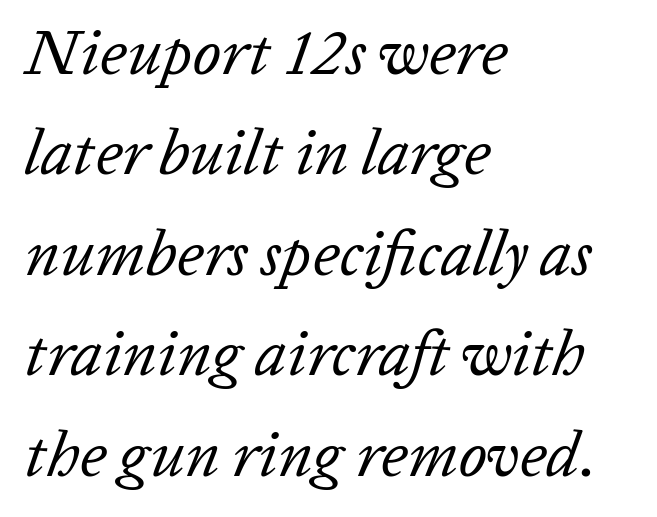
{"italic": "yes", "lean": "right", "slant_degrees": 20, "bold": "no", "weight": "regular", "width": "normal", "stroke_contrast": "low", "x_height": "medium", "monospaced": "no", "underline": "no", "align": "left", "line_spacing": "normal", "line_spacing_ratio": 1.57, "letter_spacing": "normal", "letter_spacing_em": 0.0, "glyph_px": 64}
